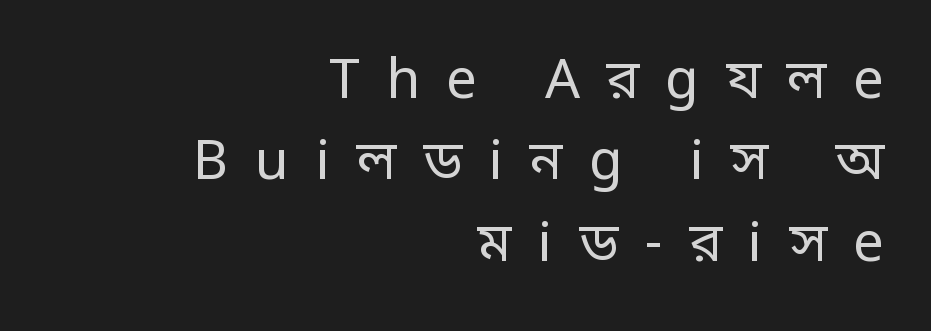
Vertical stems look standard width or narrower in stroke. The typesetter chose a ragged-left arrangement here. Inter-character spacing is expanded well beyond the font's built-in metrics. The strip under each line holds only bare page.
